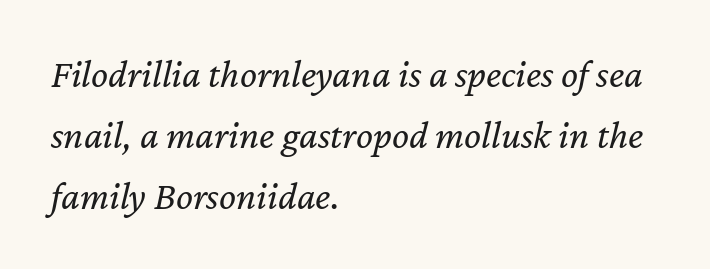
The image shows 40 px regular-weight type, italic (leaning right); set left-aligned, normal line spacing (1.52x), normal letter spacing, not underlined; low stroke contrast and a medium x-height.
